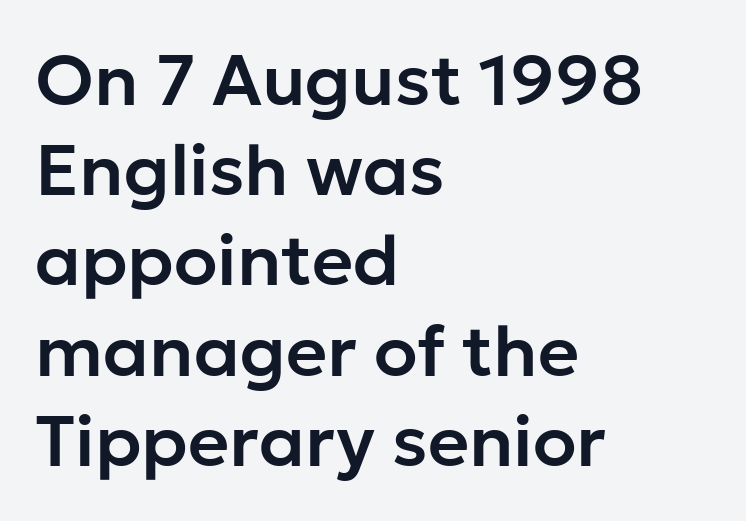
Q: Is the text italic (slanted)? A: No, it is upright.
Q: Is the typeface a serif or a sans-serif typeface? A: Sans-serif.
Q: Is the text underlined? A: No.
Q: How is the paragraph aligned? A: Left-aligned.
Q: Is the spacing between letters normal or unusually wide? A: Normal.
Q: Is the spacing between lines tight, normal or loose? A: Normal.
Q: Width (condensed, normal, or wide)? A: Normal.
Q: Stroke contrast? A: Low.
Q: x-height? A: Medium.
Q: Monospaced? A: No.
